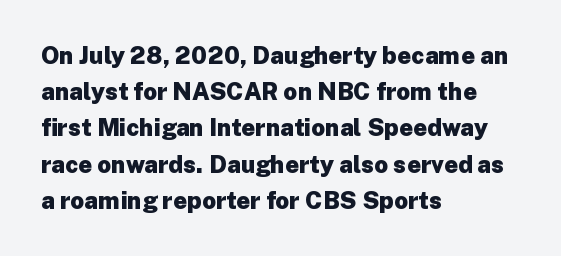
Q: Is the text bold? A: Yes.
Q: Is the text italic (slanted)? A: No, it is upright.
Q: Is the text underlined? A: No.
Q: How is the paragraph aligned? A: Left-aligned.
Q: Is the spacing between letters normal or unusually wide? A: Normal.
Q: Is the spacing between lines tight, normal or loose? A: Normal.
